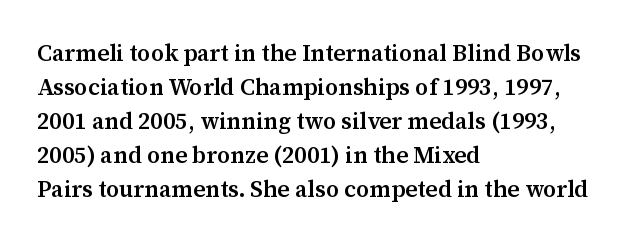
{"italic": "no", "bold": "semi", "underline": "no", "align": "left", "line_spacing": "normal", "line_spacing_ratio": 1.48, "letter_spacing": "normal", "letter_spacing_em": 0.0, "glyph_px": 23}
